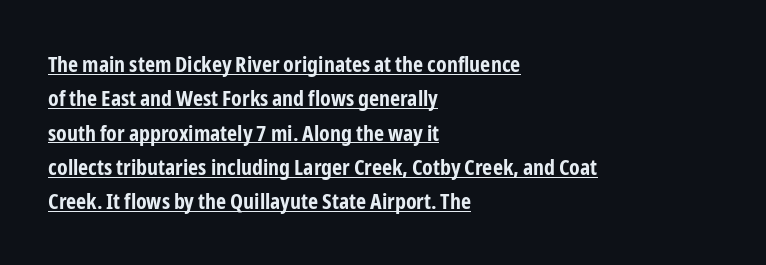
The image shows 22 px bold type, upright; set left-aligned, normal line spacing (1.56x), normal letter spacing, underlined.
